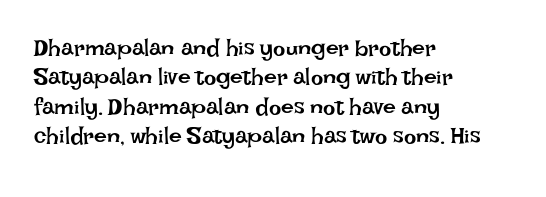
{"italic": "no", "bold": "no", "underline": "no", "align": "left", "line_spacing": "normal", "line_spacing_ratio": 1.28, "letter_spacing": "normal", "letter_spacing_em": 0.0, "glyph_px": 23}
